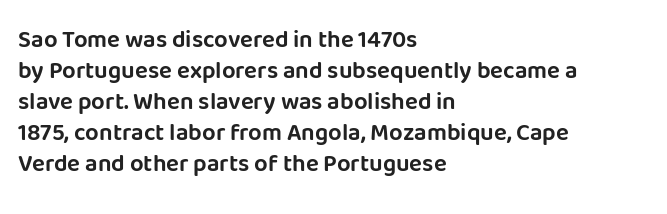
Q: Is the text italic (slanted)? A: No, it is upright.
Q: Is the text underlined? A: No.
Q: How is the paragraph aligned? A: Left-aligned.
Q: Is the spacing between letters normal or unusually wide? A: Normal.
Q: Is the spacing between lines tight, normal or loose? A: Normal.
